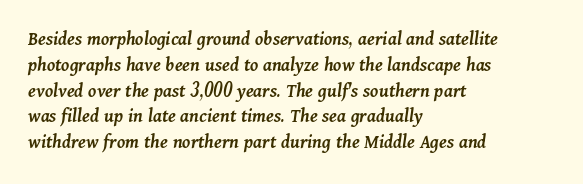
{"italic": "yes", "lean": "right", "slant_degrees": 11, "bold": "semi", "underline": "no", "align": "left", "line_spacing": "normal", "line_spacing_ratio": 1.29, "letter_spacing": "normal", "letter_spacing_em": 0.0, "glyph_px": 20}
